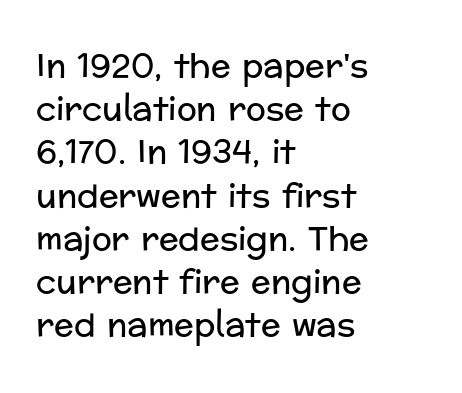
{"serif": "no", "italic": "no", "bold": "no", "weight": "regular", "width": "normal", "stroke_contrast": "low", "x_height": "medium", "monospaced": "no", "underline": "no", "align": "left", "line_spacing": "normal", "line_spacing_ratio": 1.31, "letter_spacing": "normal", "letter_spacing_em": 0.0, "glyph_px": 33}
